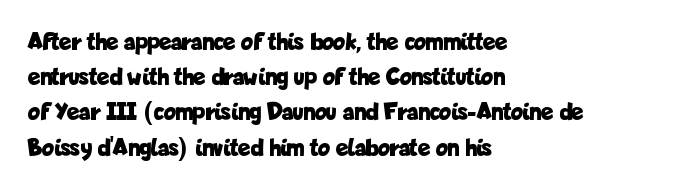
Here the glyphs are tracked normally, forming tight word shapes. Posture: upright roman. Plain, unruled lines of type. Leading matches the norm, producing a regular column.
